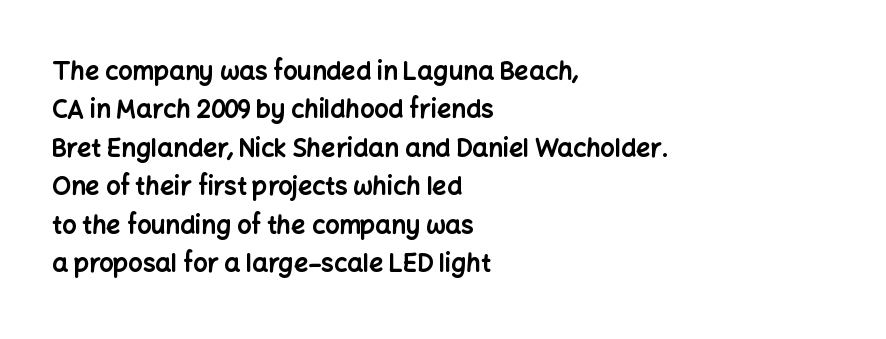
The image shows 25 px bold type, upright; set left-aligned, normal line spacing (1.54x), normal letter spacing, not underlined.
